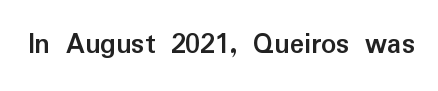
Thick stems and heavy bowls — unmistakably bold. The glyphs in this specimen are sans serif. Underline: absent. No italicization has been applied; the sample stays upright. The face used here is proportionally spaced, like ordinary book or web type. You could call the tracking neutral — neither tight nor loose.
